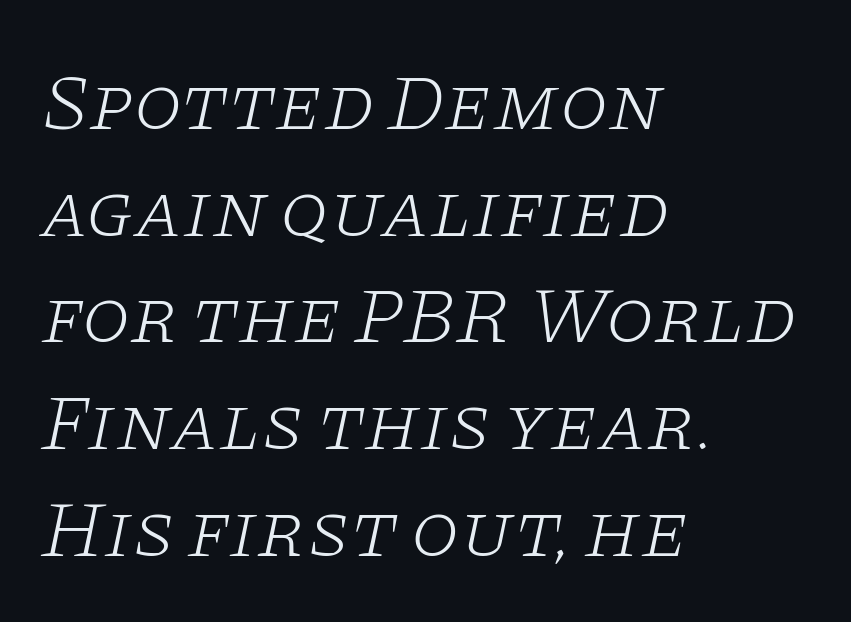
{"serif": "yes", "italic": "yes", "lean": "right", "slant_degrees": 11, "bold": "no", "weight": "light", "width": "wide", "stroke_contrast": "low", "x_height": "large", "monospaced": "no", "underline": "no", "align": "left", "line_spacing": "normal", "line_spacing_ratio": 1.35, "letter_spacing": "normal", "letter_spacing_em": 0.0, "glyph_px": 79}
